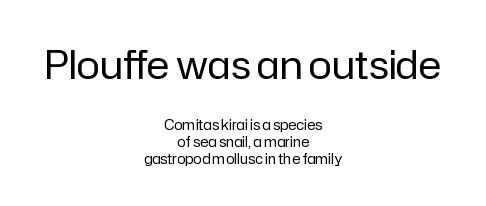
Q: Is the text bold? A: No.
Q: Is the text italic (slanted)? A: No, it is upright.
Q: Is the typeface a serif or a sans-serif typeface? A: Sans-serif.
Q: Is the text underlined? A: No.
Q: How is the paragraph aligned? A: Centered.
Q: Is the spacing between letters normal or unusually wide? A: Normal.
Q: Which block of text is set in a larger size, the first (top) or the second (bottom)? A: The first (top) one.
Q: Width (condensed, normal, or wide)? A: Normal.
Q: Stroke contrast? A: Low.
Q: x-height? A: Medium.
Q: Monospaced? A: No.
